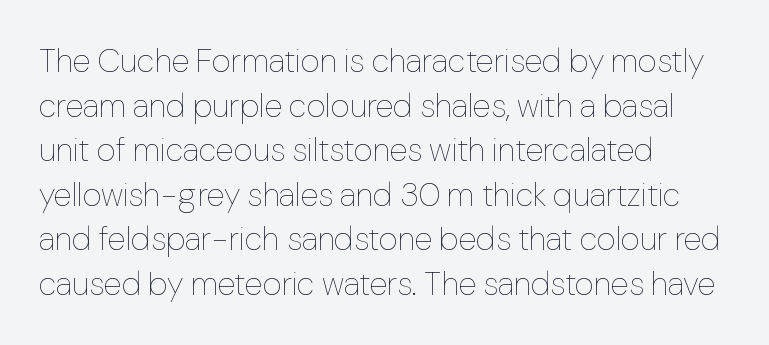
{"italic": "no", "bold": "no", "weight": "thin", "width": "normal", "stroke_contrast": "low", "x_height": "medium", "monospaced": "no", "underline": "no", "align": "left", "line_spacing": "normal", "line_spacing_ratio": 1.35, "letter_spacing": "normal", "letter_spacing_em": 0.0, "glyph_px": 33}
